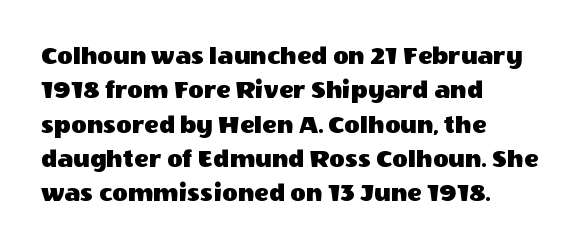
The image shows 27 px text type, upright; set left-aligned, normal line spacing (1.27x), normal letter spacing, not underlined.
